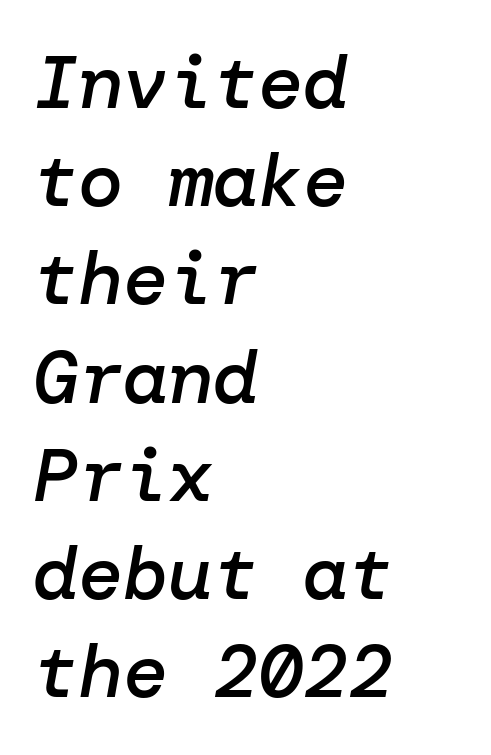
{"italic": "yes", "lean": "right", "slant_degrees": 10, "bold": "semi", "weight": "semibold", "width": "normal", "stroke_contrast": "low", "x_height": "medium", "underline": "no", "align": "left", "line_spacing": "normal", "line_spacing_ratio": 1.31, "letter_spacing": "normal", "letter_spacing_em": 0.0, "glyph_px": 75}
